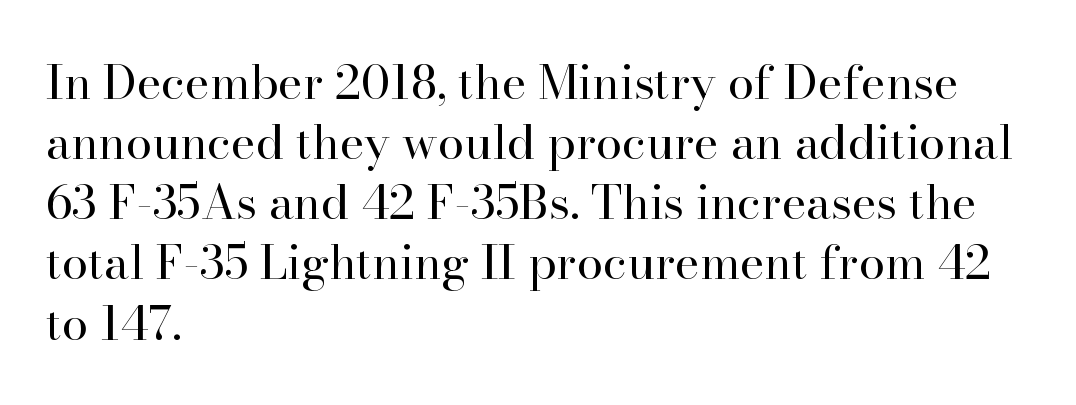
The image shows 47 px regular-weight serif type, upright; set left-aligned, normal line spacing (1.28x), normal letter spacing, not underlined; high stroke contrast and a small x-height.
